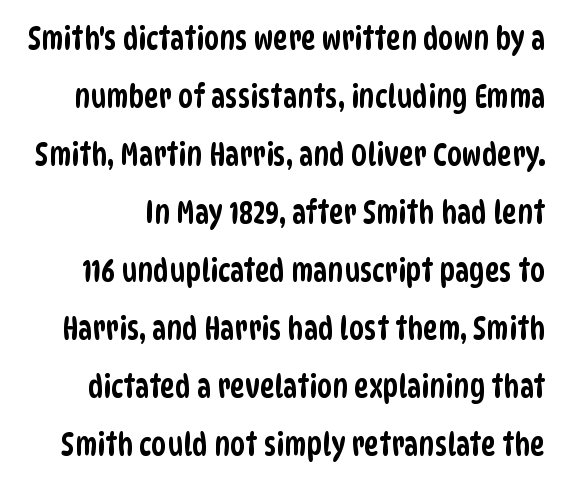
Q: Is the typeface a serif or a sans-serif typeface? A: Sans-serif.
Q: Is the text underlined? A: No.
Q: Is the spacing between letters normal or unusually wide? A: Normal.
Q: Width (condensed, normal, or wide)? A: Condensed.
Q: Stroke contrast? A: Low.
Q: x-height? A: Large.
Q: Monospaced? A: No.
